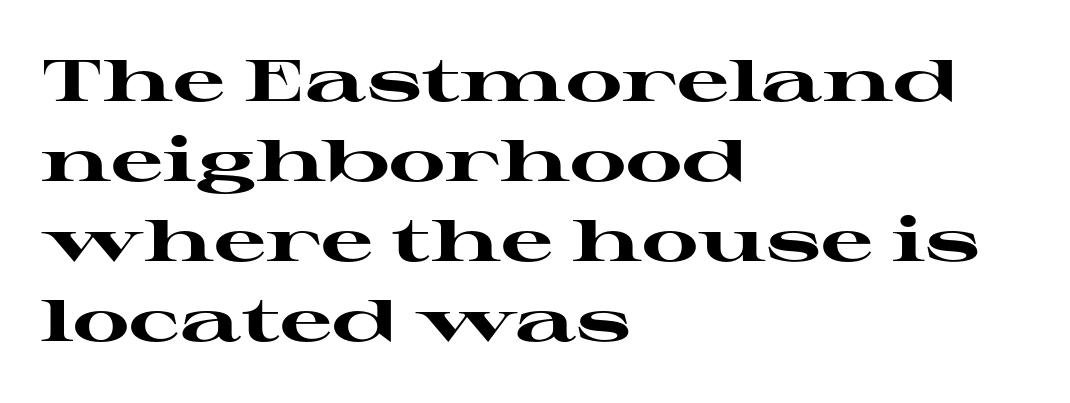
The image shows 58 px heavy, wide serif type, upright; set left-aligned, normal line spacing (1.38x), normal letter spacing, not underlined; high stroke contrast and a medium x-height.
